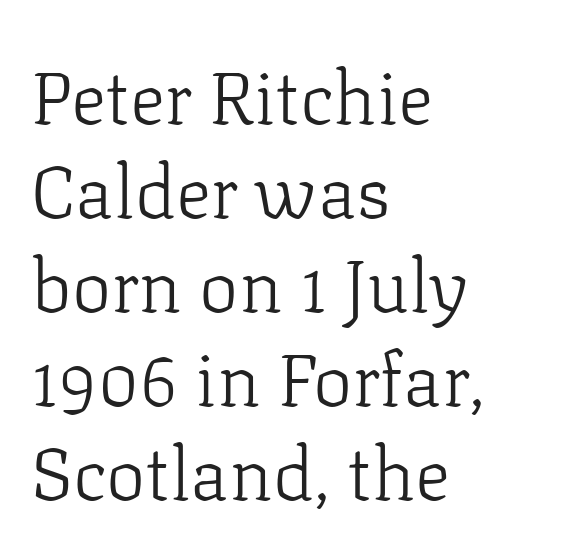
The image shows 74 px light serif type, upright; set left-aligned, normal line spacing (1.27x), normal letter spacing, not underlined; low stroke contrast and a medium x-height.
